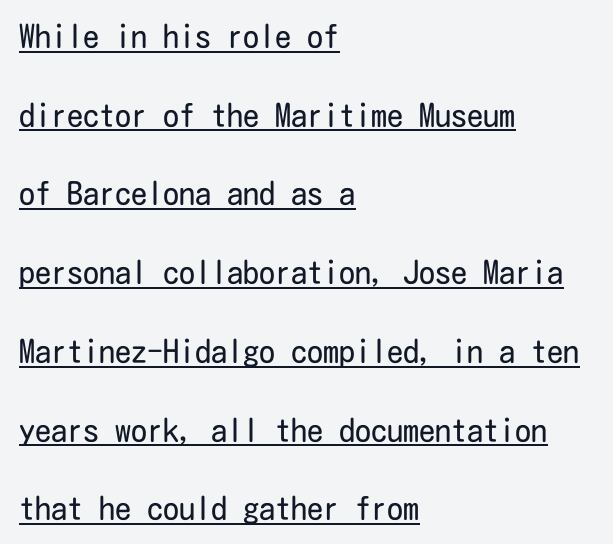
Q: Is the text bold? A: No.
Q: Is the text italic (slanted)? A: No, it is upright.
Q: Is the typeface a serif or a sans-serif typeface? A: Sans-serif.
Q: Is the text underlined? A: Yes.
Q: How is the paragraph aligned? A: Left-aligned.
Q: Is the spacing between letters normal or unusually wide? A: Normal.
Q: Is the spacing between lines tight, normal or loose? A: Loose.
Q: Width (condensed, normal, or wide)? A: Condensed.
Q: Stroke contrast? A: Low.
Q: x-height? A: Medium.
